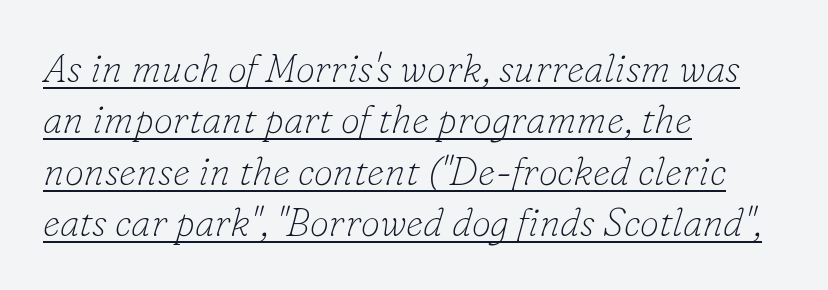
Q: Is the text bold? A: No.
Q: Is the text italic (slanted)? A: Yes, it leans right by about 16 degrees.
Q: Is the typeface a serif or a sans-serif typeface? A: Serif.
Q: Is the text underlined? A: Yes.
Q: How is the paragraph aligned? A: Left-aligned.
Q: Is the spacing between letters normal or unusually wide? A: Normal.
Q: Is the spacing between lines tight, normal or loose? A: Normal.
Q: Width (condensed, normal, or wide)? A: Normal.
Q: Stroke contrast? A: Low.
Q: x-height? A: Small.
Q: Monospaced? A: No.
